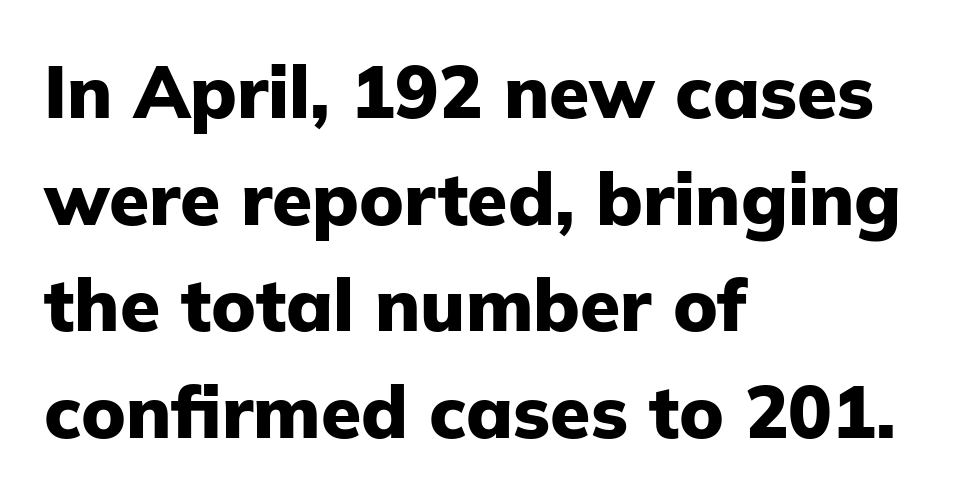
{"serif": "no", "italic": "no", "bold": "yes", "weight": "heavy", "width": "normal", "stroke_contrast": "low", "x_height": "medium", "monospaced": "no", "underline": "no", "align": "left", "line_spacing": "normal", "line_spacing_ratio": 1.46, "letter_spacing": "normal", "letter_spacing_em": 0.0, "glyph_px": 73}
